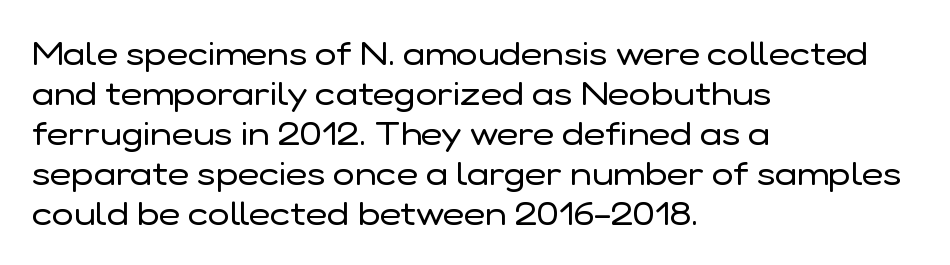
The face used here is proportionally spaced, like ordinary book or web type. The tracking reads as untouched default to a designer's eye. Style check: upright. The lines are quadded left.
